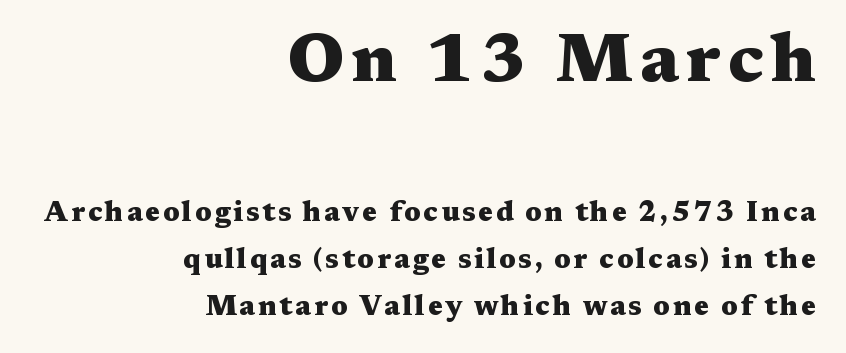
Q: Is the text bold? A: Yes.
Q: Is the text italic (slanted)? A: No, it is upright.
Q: Is the typeface a serif or a sans-serif typeface? A: Serif.
Q: Is the text underlined? A: No.
Q: How is the paragraph aligned? A: Right-aligned.
Q: Is the spacing between lines tight, normal or loose? A: Normal.
Q: Which block of text is set in a larger size, the first (top) or the second (bottom)? A: The first (top) one.
Q: Width (condensed, normal, or wide)? A: Wide.
Q: Stroke contrast? A: Medium.
Q: x-height? A: Medium.
Q: Monospaced? A: No.
